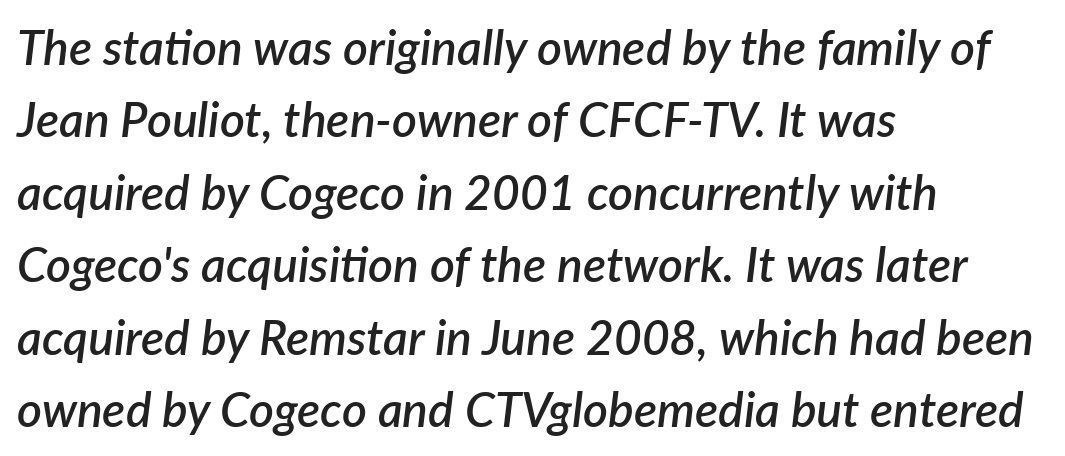
This sample is left-justified, so line endings fall wherever the words run out. What's the leading like? Ordinary, nothing unusual. Words float on clear page, feet unadorned. Here the glyphs are tracked normally, forming tight word shapes.
